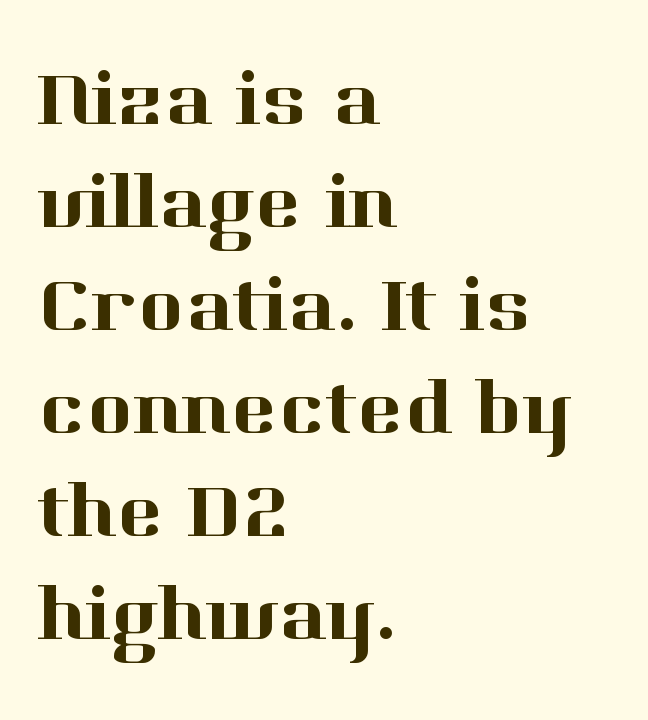
Q: Is the text italic (slanted)? A: No, it is upright.
Q: Is the typeface a serif or a sans-serif typeface? A: Serif.
Q: Is the text underlined? A: No.
Q: How is the paragraph aligned? A: Left-aligned.
Q: Is the spacing between letters normal or unusually wide? A: Normal.
Q: Is the spacing between lines tight, normal or loose? A: Normal.
Q: Width (condensed, normal, or wide)? A: Normal.
Q: Stroke contrast? A: High.
Q: x-height? A: Medium.
Q: Monospaced? A: No.
